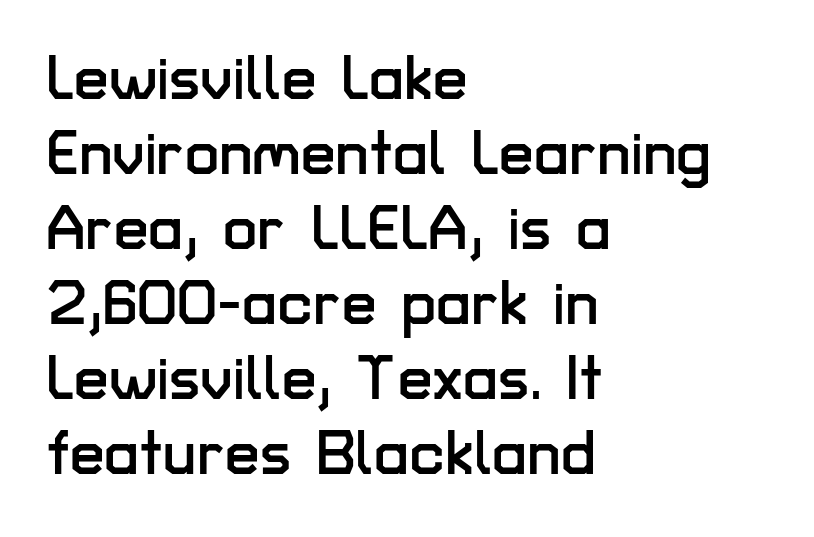
The image shows 62 px sans-serif type, upright; set left-aligned, line spacing 1.21x, normal letter spacing, not underlined; low stroke contrast and a medium x-height.
